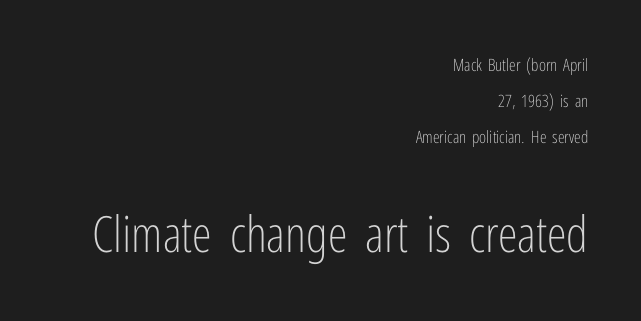
The image shows 50 px light, condensed sans-serif type, upright; set right-aligned, loose line spacing (2.12x), normal letter spacing, not underlined; the second (bottom) block is 2.94x larger; low stroke contrast and a medium x-height.
